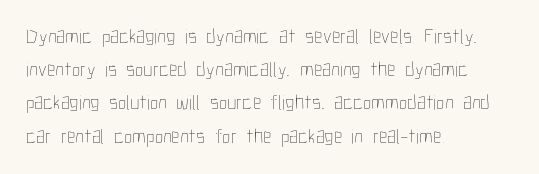
The image shows 21 px text type, upright; set left-aligned, normal line spacing (1.58x), normal letter spacing, not underlined.
